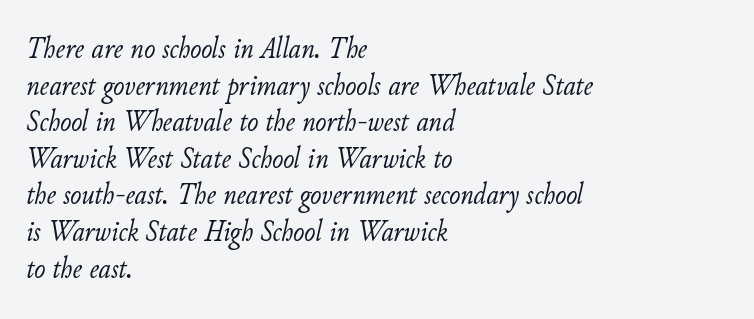
These lines stack with their left ends in a neat column. The space directly below the letters is spotless. Tracking here is standard; glyphs follow each other at the usual distance. Stems here are at most as thick as an everyday book face. Spacing verdict: proportional, widths tailored to each character.
